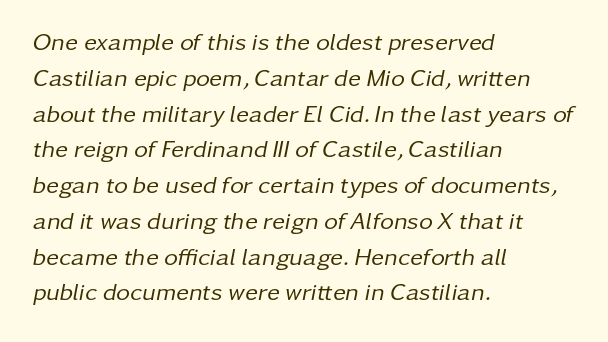
The image shows 24 px text type, italic (leaning right); set left-aligned, normal line spacing (1.49x), normal letter spacing, not underlined.
